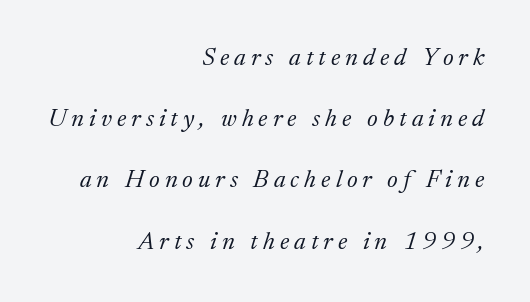
The baseline area is clear. Would a proofreader flag this as italicized? Yes. Words appear elongated and porous because spacing is wide. Quick note: interline space is abundant. These lines stack with their right ends in a neat column. A light-to-regular cut is what we see here.
